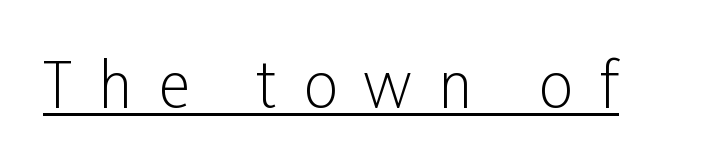
Q: Is the text bold? A: No.
Q: Is the text italic (slanted)? A: No, it is upright.
Q: Is the typeface a serif or a sans-serif typeface? A: Sans-serif.
Q: Is the text underlined? A: Yes.
Q: Is the spacing between letters normal or unusually wide? A: Unusually wide.
Q: Width (condensed, normal, or wide)? A: Condensed.
Q: Stroke contrast? A: Low.
Q: x-height? A: Medium.
Q: Monospaced? A: No.
